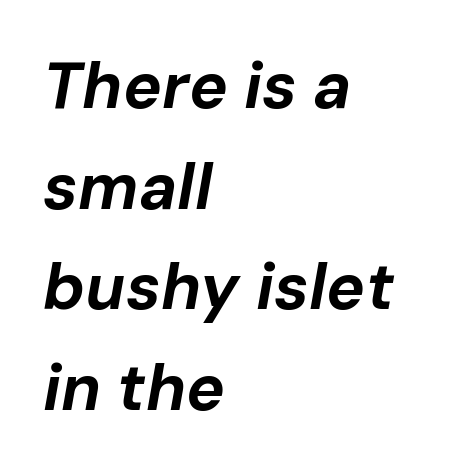
Whoever set this chose a conventional vertical rhythm. Its strokes are broad and dark, the hallmark of bold type. This sample uses an oblique cut, with every glyph tilted off the vertical. Spacing verdict: proportional, widths tailored to each character. Each row of text sits above clean, open space. These lines keep a tight, regular rhythm from letter to letter.
